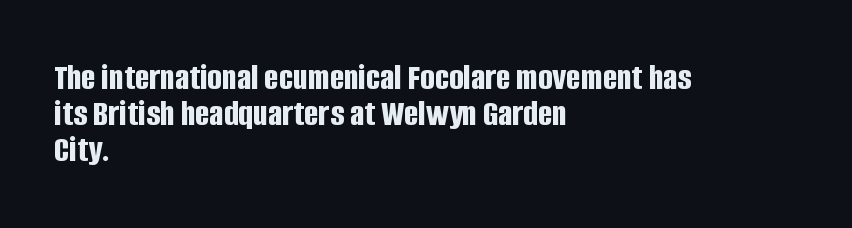
Q: Is the text bold? A: Yes.
Q: Is the text italic (slanted)? A: No, it is upright.
Q: Is the typeface a serif or a sans-serif typeface? A: Sans-serif.
Q: Is the text underlined? A: No.
Q: How is the paragraph aligned? A: Left-aligned.
Q: Is the spacing between letters normal or unusually wide? A: Normal.
Q: Is the spacing between lines tight, normal or loose? A: Tight.
Q: Width (condensed, normal, or wide)? A: Condensed.
Q: Stroke contrast? A: Low.
Q: x-height? A: Large.
Q: Monospaced? A: No.
